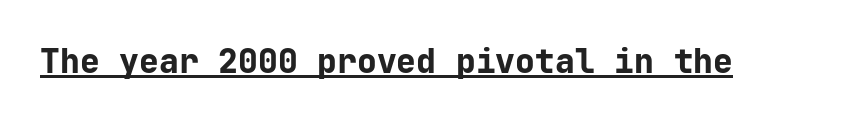
The passage shown is underscored from start to finish. Does extra space separate the letters? No, they use regular spacing. Is there any slant? The stems are plumb. The text was rendered using a sans face with plain stroke endings.
